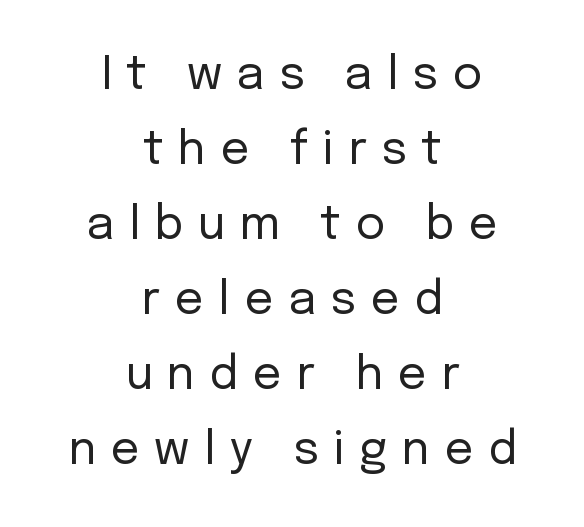
Q: Is the text bold? A: No.
Q: Is the text italic (slanted)? A: No, it is upright.
Q: Is the typeface a serif or a sans-serif typeface? A: Sans-serif.
Q: Is the text underlined? A: No.
Q: How is the paragraph aligned? A: Centered.
Q: Is the spacing between letters normal or unusually wide? A: Unusually wide.
Q: Is the spacing between lines tight, normal or loose? A: Normal.
Q: Width (condensed, normal, or wide)? A: Normal.
Q: Stroke contrast? A: Low.
Q: x-height? A: Medium.
Q: Monospaced? A: No.
